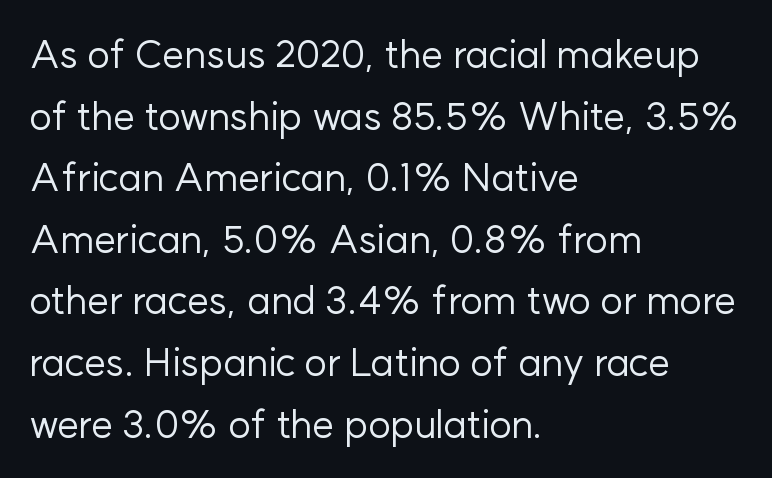
{"serif": "no", "italic": "no", "bold": "no", "weight": "regular", "width": "normal", "stroke_contrast": "low", "x_height": "medium", "monospaced": "no", "underline": "no", "align": "left", "line_spacing": "normal", "line_spacing_ratio": 1.58, "letter_spacing": "normal", "letter_spacing_em": 0.0, "glyph_px": 39}
